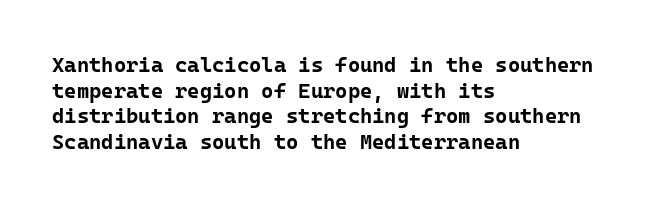
Is there any slant? The stems are plumb. The zone under the glyphs is completely vacant. Caption: bold face, heavy strokes. Each word holds together tightly as a unit, with standard inter-letter gaps. Does the copy run flush right? No — it runs flush left.
